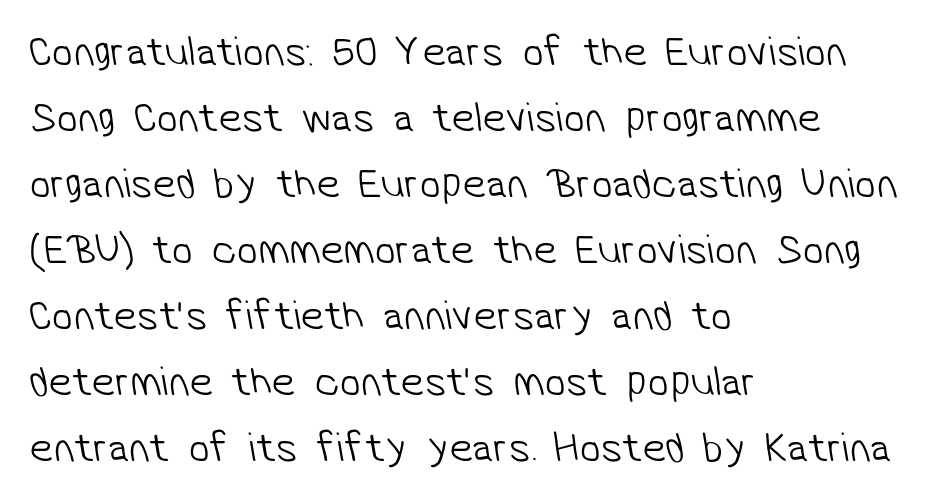
Q: Is the text bold? A: No.
Q: Is the typeface a serif or a sans-serif typeface? A: Sans-serif.
Q: Is the text underlined? A: No.
Q: How is the paragraph aligned? A: Left-aligned.
Q: Is the spacing between letters normal or unusually wide? A: Normal.
Q: Is the spacing between lines tight, normal or loose? A: Normal.
Q: Width (condensed, normal, or wide)? A: Normal.
Q: Stroke contrast? A: Low.
Q: x-height? A: Medium.
Q: Monospaced? A: No.
